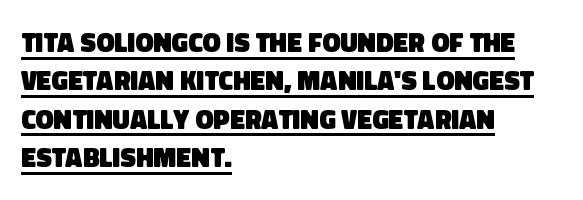
Pretty heavy lettering here — definitely bold. The tracking reads as untouched default to a designer's eye. Looks like someone drew a line under every word here. Leading: standard.
